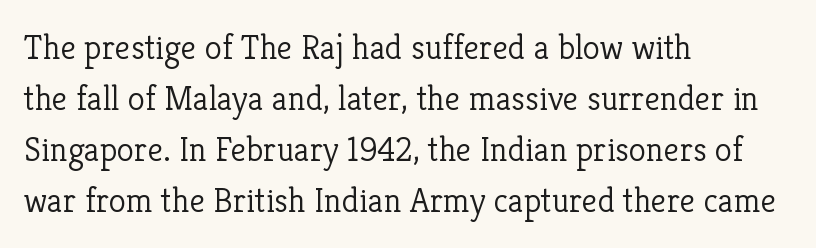
{"serif": "yes", "italic": "no", "bold": "no", "weight": "light", "width": "normal", "stroke_contrast": "low", "x_height": "medium", "monospaced": "no", "underline": "no", "align": "left", "line_spacing": "normal", "line_spacing_ratio": 1.46, "letter_spacing": "normal", "letter_spacing_em": 0.0, "glyph_px": 35}
